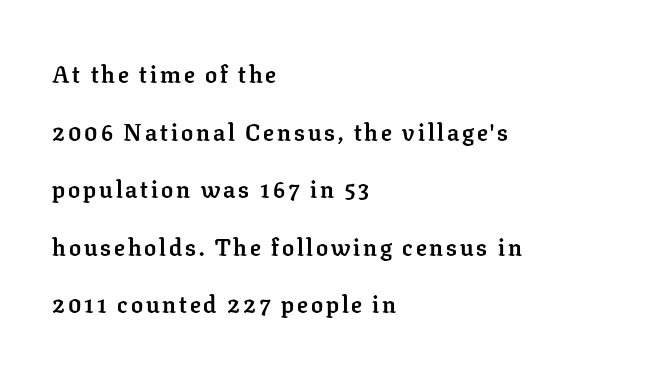
Q: Is the text bold? A: Yes.
Q: Is the text italic (slanted)? A: No, it is upright.
Q: Is the text underlined? A: No.
Q: How is the paragraph aligned? A: Left-aligned.
Q: Is the spacing between lines tight, normal or loose? A: Loose.
